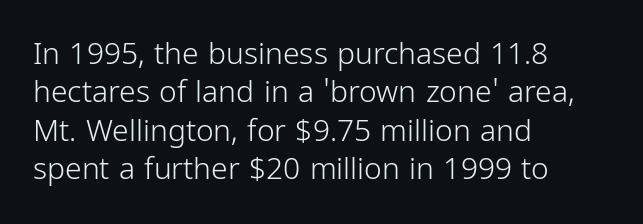
The image shows 30 px light, condensed sans-serif type, upright; set left-aligned, normal line spacing (1.28x), normal letter spacing, not underlined; low stroke contrast and a medium x-height.
